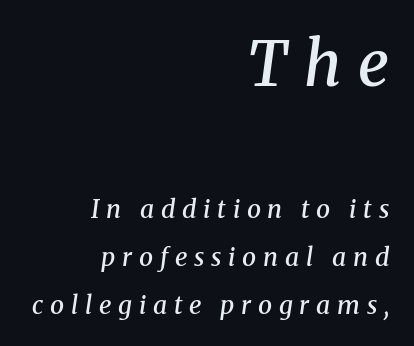
Do the characters align in a grid? No, the font is proportional. The paragraph has a hard right edge and a soft left edge. Caption: expanded tracking, letters set apart. Serif or sans? Serif — the stroke terminals have little feet. These lines carry some extra weight — a demibold, not a full bold. Characters are canted at an angle relative to the baseline's perpendicular.
